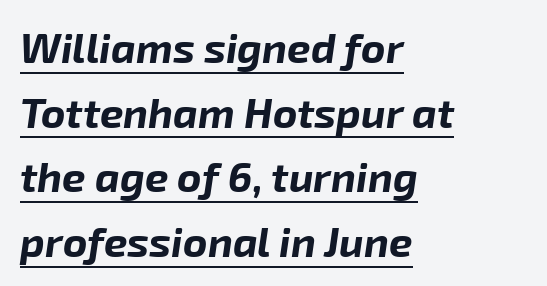
{"italic": "yes", "lean": "right", "slant_degrees": 8, "bold": "yes", "weight": "bold", "width": "normal", "stroke_contrast": "low", "x_height": "medium", "monospaced": "no", "underline": "yes", "align": "left", "line_spacing": "normal", "line_spacing_ratio": 1.54, "letter_spacing": "normal", "letter_spacing_em": 0.0, "glyph_px": 42}
